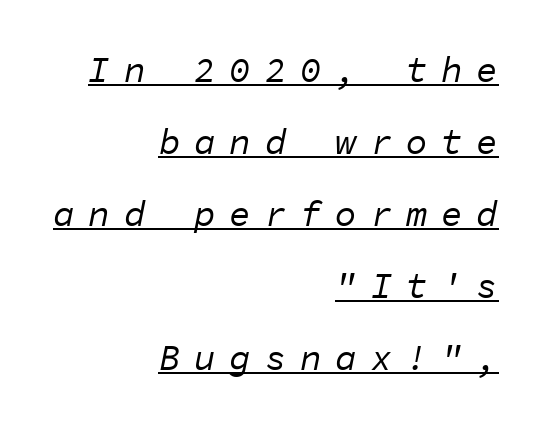
{"italic": "yes", "lean": "right", "slant_degrees": 11, "bold": "no", "weight": "regular", "width": "normal", "stroke_contrast": "low", "x_height": "medium", "monospaced": "yes", "underline": "yes", "align": "right", "line_spacing": "loose", "line_spacing_ratio": 2.0, "letter_spacing": "wide", "letter_spacing_em": 0.38, "glyph_px": 36}
